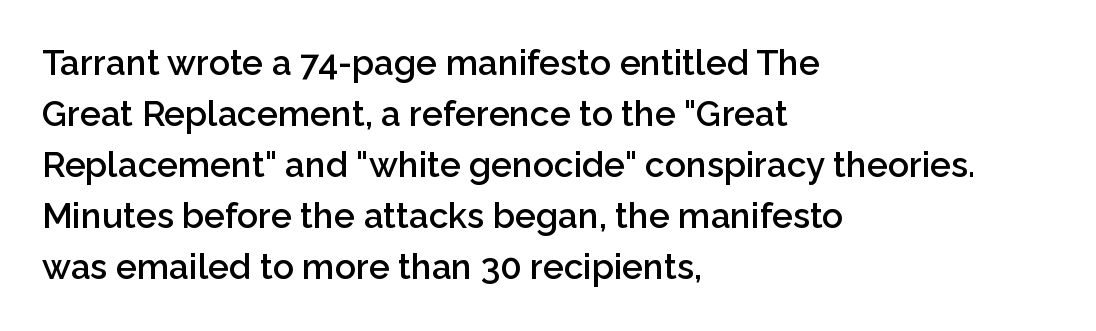
Is the block centered? No — it sits flush against the left margin. Bold? Not quite — semibold, heavier than regular but stopping short. The letters advance in unequal steps, a hallmark of proportional type. Type without underlining. Vertical spacing — default.
